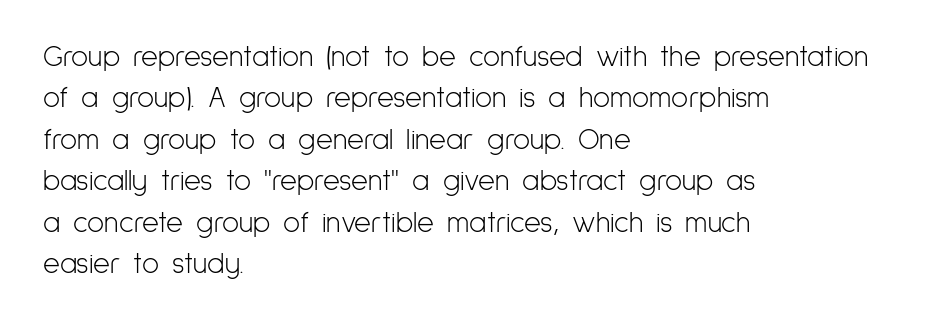
Q: Is the text bold? A: No.
Q: Is the text italic (slanted)? A: No, it is upright.
Q: Is the typeface a serif or a sans-serif typeface? A: Sans-serif.
Q: Is the text underlined? A: No.
Q: How is the paragraph aligned? A: Left-aligned.
Q: Is the spacing between letters normal or unusually wide? A: Normal.
Q: Is the spacing between lines tight, normal or loose? A: Normal.
Q: Width (condensed, normal, or wide)? A: Condensed.
Q: Stroke contrast? A: Low.
Q: x-height? A: Medium.
Q: Monospaced? A: No.
